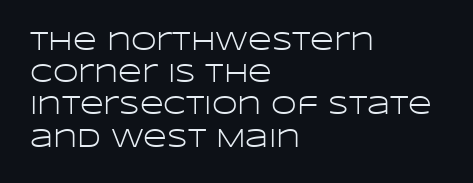
{"italic": "no", "bold": "no", "underline": "no", "align": "left", "line_spacing_ratio": 1.24, "letter_spacing": "normal", "letter_spacing_em": 0.0, "glyph_px": 26}
